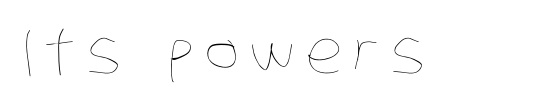
The image shows 59 px thin, condensed type; set not underlined; low stroke contrast and a large x-height.
